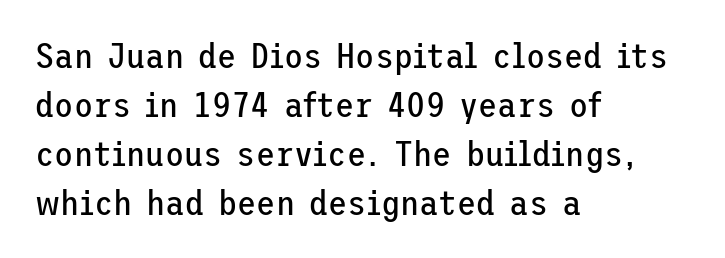
Q: Is the text bold? A: No.
Q: Is the text italic (slanted)? A: No, it is upright.
Q: Is the typeface a serif or a sans-serif typeface? A: Sans-serif.
Q: Is the text underlined? A: No.
Q: How is the paragraph aligned? A: Left-aligned.
Q: Is the spacing between letters normal or unusually wide? A: Normal.
Q: Is the spacing between lines tight, normal or loose? A: Normal.
Q: Width (condensed, normal, or wide)? A: Normal.
Q: Stroke contrast? A: Low.
Q: x-height? A: Medium.
